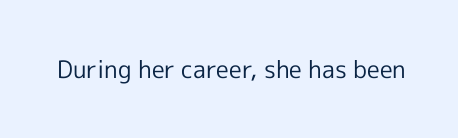
{"italic": "no", "bold": "no", "underline": "no", "letter_spacing": "normal", "letter_spacing_em": 0.0, "glyph_px": 24}
